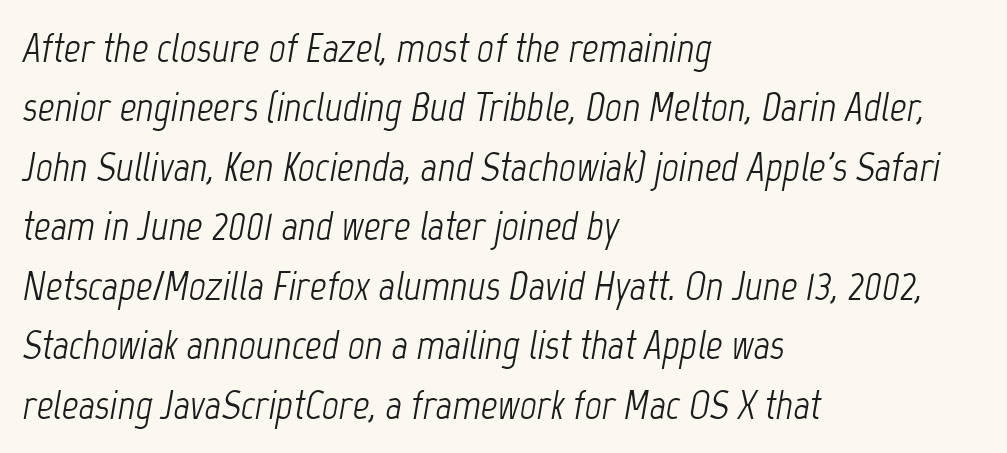
The gap between lines stays unmarked. Is this a heavy cut? Hardly; it is regular or lighter. Nobody touched the tracking dial on this one. The lines in this sample share a left origin and differ only in where they stop. The face used here is proportionally spaced, like ordinary book or web type. The leading is moderate, giving the passage an even texture.
